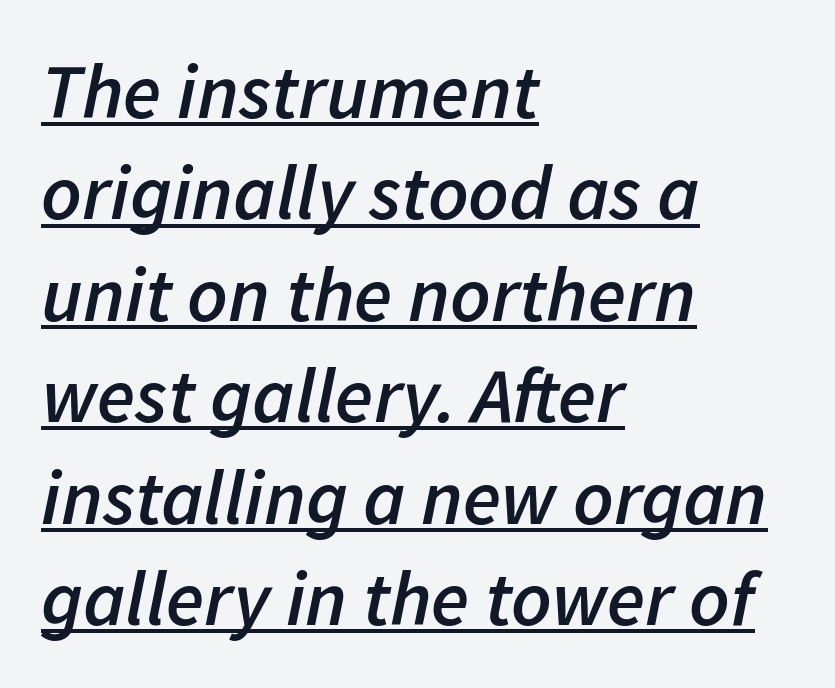
Q: Is the text bold? A: Semi-bold.
Q: Is the text italic (slanted)? A: Yes, it leans right by about 11 degrees.
Q: Is the text underlined? A: Yes.
Q: How is the paragraph aligned? A: Left-aligned.
Q: Is the spacing between letters normal or unusually wide? A: Normal.
Q: Is the spacing between lines tight, normal or loose? A: Normal.
Q: Width (condensed, normal, or wide)? A: Normal.
Q: Stroke contrast? A: Low.
Q: x-height? A: Medium.
Q: Monospaced? A: No.
